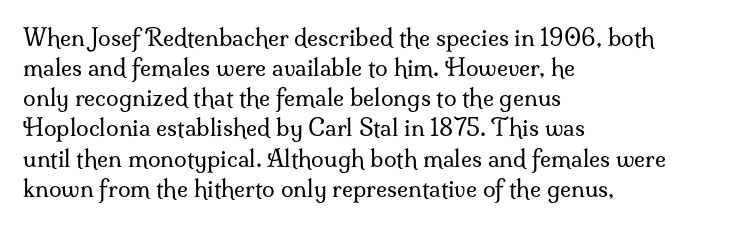
The image shows 23 px text type, upright; set left-aligned, normal line spacing (1.31x), normal letter spacing, not underlined.
